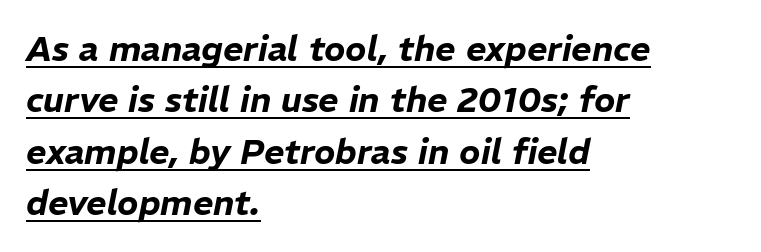
Q: Is the text italic (slanted)? A: Yes, it leans right by about 11 degrees.
Q: Is the text underlined? A: Yes.
Q: How is the paragraph aligned? A: Left-aligned.
Q: Is the spacing between letters normal or unusually wide? A: Normal.
Q: Is the spacing between lines tight, normal or loose? A: Normal.
Q: Width (condensed, normal, or wide)? A: Normal.
Q: Stroke contrast? A: Low.
Q: x-height? A: Medium.
Q: Monospaced? A: No.
